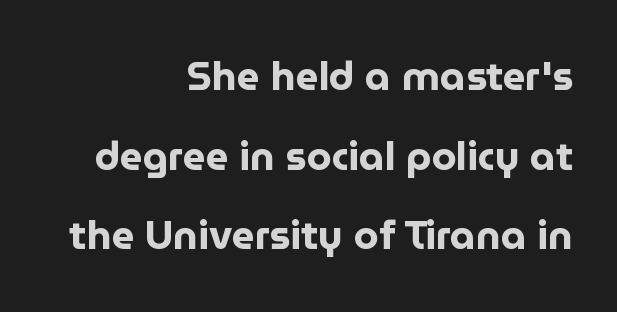
The image shows 40 px bold sans-serif type, upright; set right-aligned, loose line spacing (1.99x), normal letter spacing, not underlined; low stroke contrast and a medium x-height.
